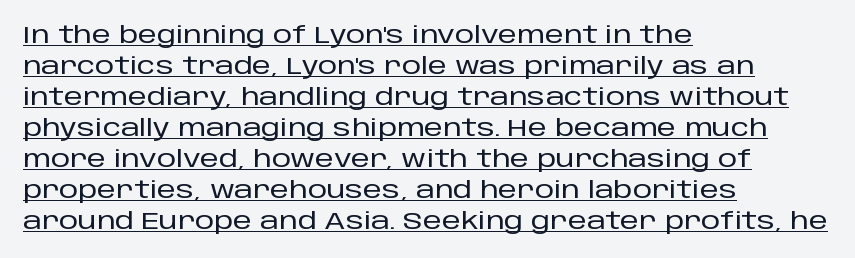
The image shows 24 px text type, upright; set left-aligned, normal line spacing (1.29x), normal letter spacing, underlined.
